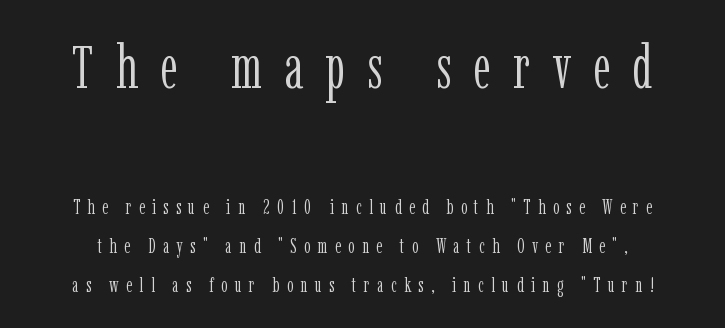
What kind of face is this? One with serifs. The rendering shrinks the type as you move from the upper chunk to the lower. Horizontal bands of white between lines are thick stripes. Letter spacing: wide. A typesetter would call this proportional, since set widths differ per character. The lettering holds an erect, upright posture throughout.
